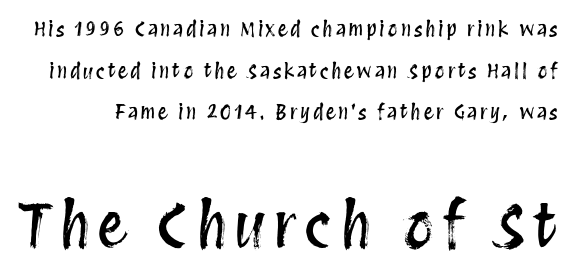
The glyphs are unaccompanied by any horizontal stroke below them. Caption: upper text group reduced, lower text group enlarged. Notice how the stems are strictly vertical — no italics here. The lines are spread far apart with generous leading. A typesetter would call this proportional, since set widths differ per character.
